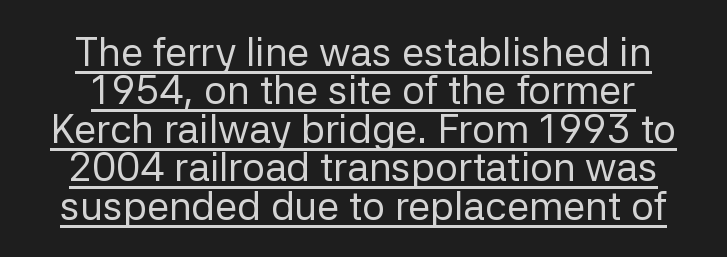
The image shows 40 px regular-weight sans-serif type, upright; set tight line spacing (0.96x), normal letter spacing, underlined; low stroke contrast and a medium x-height.
